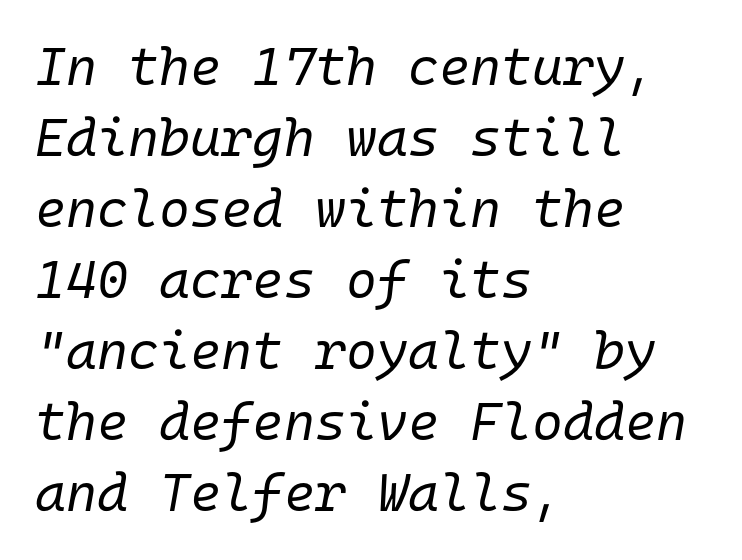
Slant detected: the letters are inclined. The paragraph has a hard left edge and a soft right edge. This rendering leaves character spacing at its baseline value. Heft: none added — not bold. Glance below the letters and you will spot only blank space.
